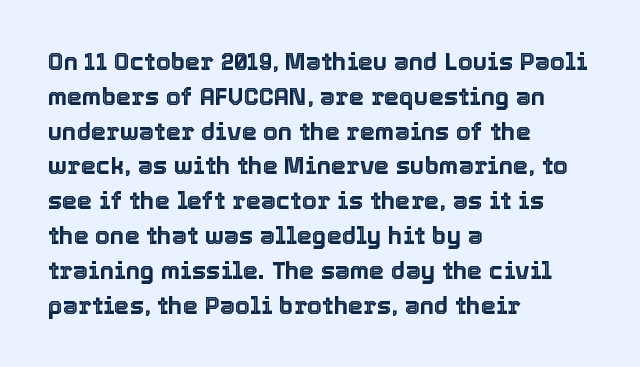
This sample keeps an unexceptional amount of space between lines. These lines keep a tight, regular rhythm from letter to letter. Every stem runs plumb, perpendicular to the baseline. Reading down the block, your eye returns to a fixed left position each line. The string is rendered with underlining switched off.
